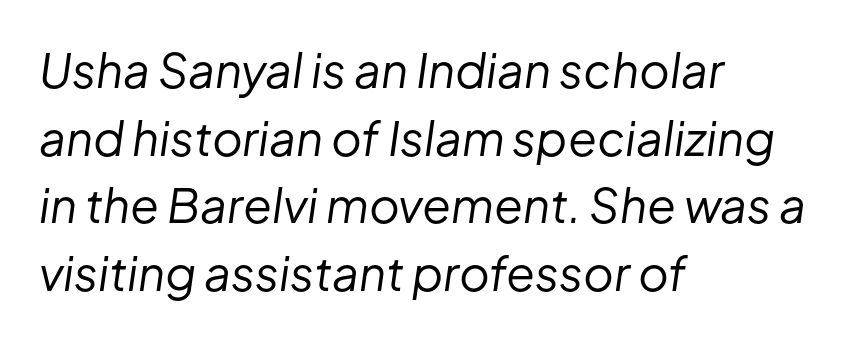
The image shows 47 px regular-weight type, italic (leaning right); set left-aligned, normal line spacing (1.44x), normal letter spacing, not underlined; low stroke contrast and a medium x-height.
